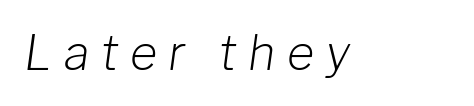
{"italic": "yes", "lean": "right", "slant_degrees": 8, "bold": "no", "weight": "light", "width": "normal", "stroke_contrast": "low", "x_height": "medium", "monospaced": "no", "underline": "no", "letter_spacing": "wide", "letter_spacing_em": 0.25, "glyph_px": 47}
